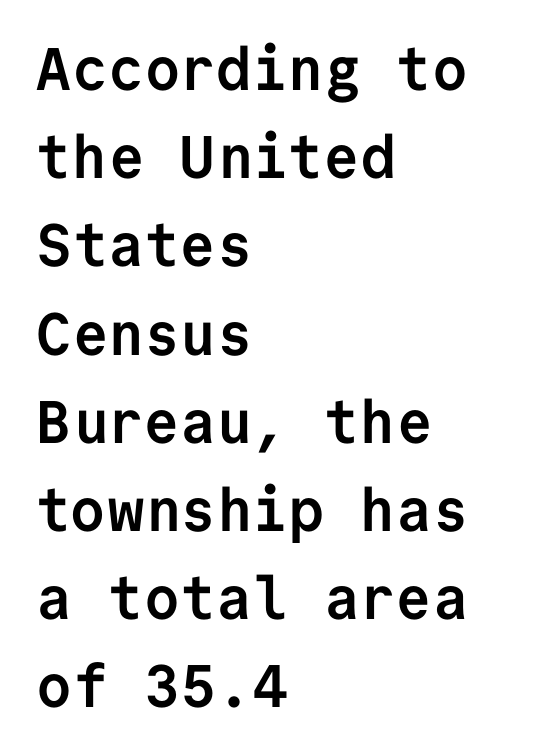
Q: Is the text bold? A: Yes.
Q: Is the text italic (slanted)? A: No, it is upright.
Q: Is the typeface a serif or a sans-serif typeface? A: Sans-serif.
Q: Is the text underlined? A: No.
Q: How is the paragraph aligned? A: Left-aligned.
Q: Is the spacing between letters normal or unusually wide? A: Normal.
Q: Is the spacing between lines tight, normal or loose? A: Normal.
Q: Width (condensed, normal, or wide)? A: Normal.
Q: Stroke contrast? A: Low.
Q: x-height? A: Medium.
Q: Monospaced? A: Yes.
